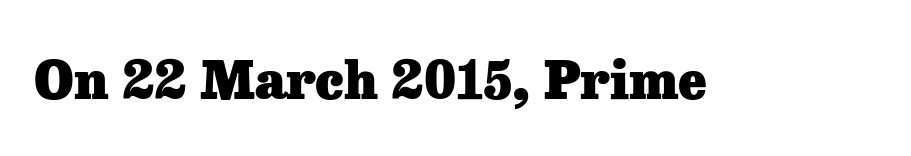
The lettering holds an erect, upright posture throughout. Here the designer chose a conventional face with non-uniform glyph widths. Strokes here are thick enough to call this a true bold. The passage shown has conventional tracking throughout. I'd call this a serif setting — the letters wear small feet.
